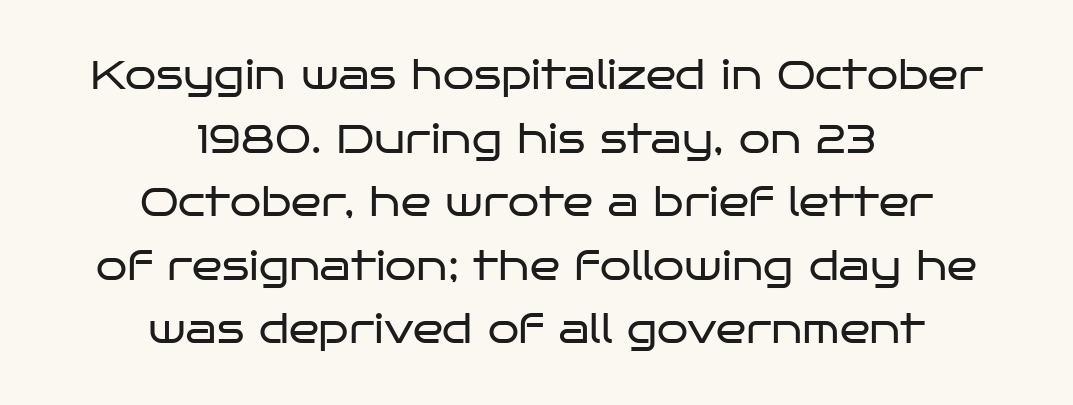
{"serif": "no", "italic": "no", "bold": "no", "weight": "regular", "width": "wide", "stroke_contrast": "low", "x_height": "large", "monospaced": "no", "underline": "no", "align": "center", "line_spacing": "normal", "line_spacing_ratio": 1.59, "letter_spacing": "normal", "letter_spacing_em": 0.0, "glyph_px": 40}
